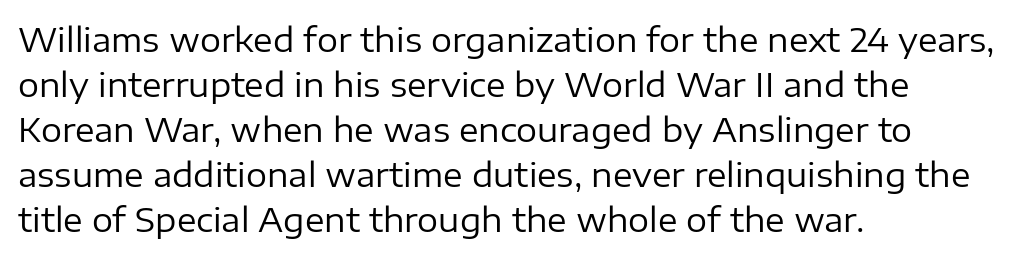
The image shows 33 px regular-weight sans-serif type, upright; set left-aligned, normal line spacing (1.36x), normal letter spacing, not underlined; low stroke contrast and a medium x-height.
